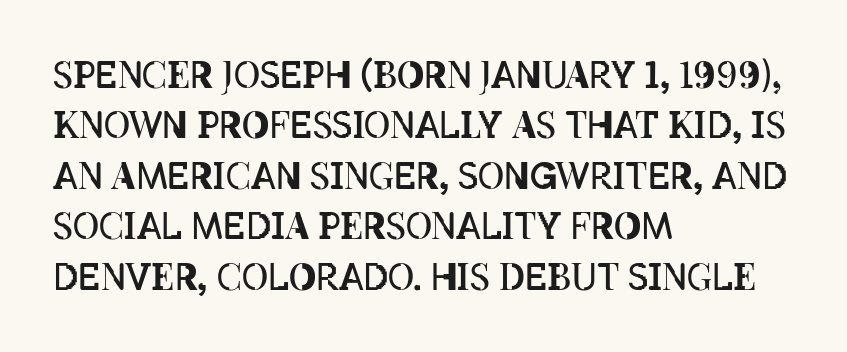
The image shows 36 px regular-weight, condensed type, upright; set left-aligned, normal line spacing (1.4x), normal letter spacing, not underlined; low stroke contrast and a large x-height.
